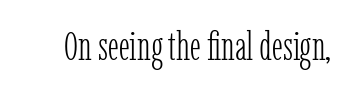
Q: Is the text bold? A: No.
Q: Is the text italic (slanted)? A: No, it is upright.
Q: Is the typeface a serif or a sans-serif typeface? A: Serif.
Q: Is the text underlined? A: No.
Q: Is the spacing between letters normal or unusually wide? A: Normal.
Q: Width (condensed, normal, or wide)? A: Condensed.
Q: Stroke contrast? A: Low.
Q: x-height? A: Medium.
Q: Monospaced? A: No.
